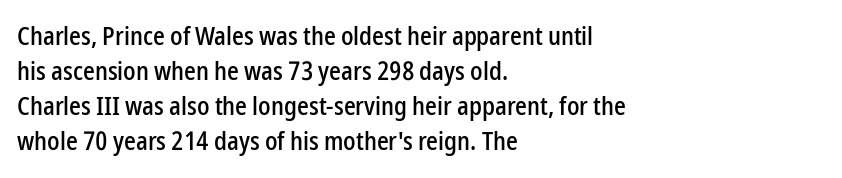
The image shows 26 px text type, upright; set left-aligned, normal line spacing (1.34x), normal letter spacing, not underlined.
